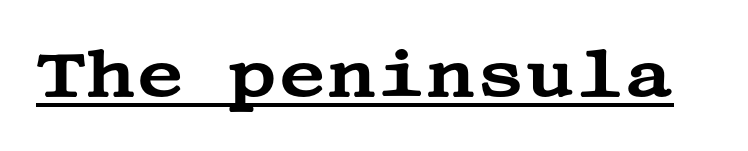
Unlike italic type, these characters show no tilt at all. Standard letterfit; no display-style spreading of the glyphs. These characters rest on top of a visible drawn line. Old-style or modern, the face here clearly has serifs.
